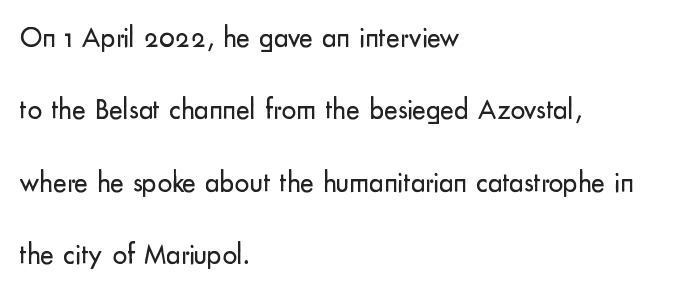
The image shows 29 px regular-weight sans-serif type, upright; set left-aligned, loose line spacing (2.5x), normal letter spacing, not underlined; low stroke contrast and a small x-height.
